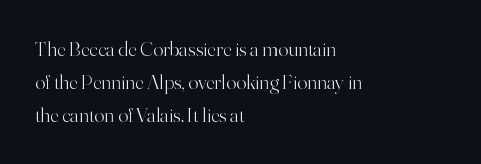
{"italic": "no", "bold": "no", "underline": "no", "align": "left", "line_spacing": "normal", "line_spacing_ratio": 1.58, "letter_spacing": "normal", "letter_spacing_em": 0.0, "glyph_px": 21}
